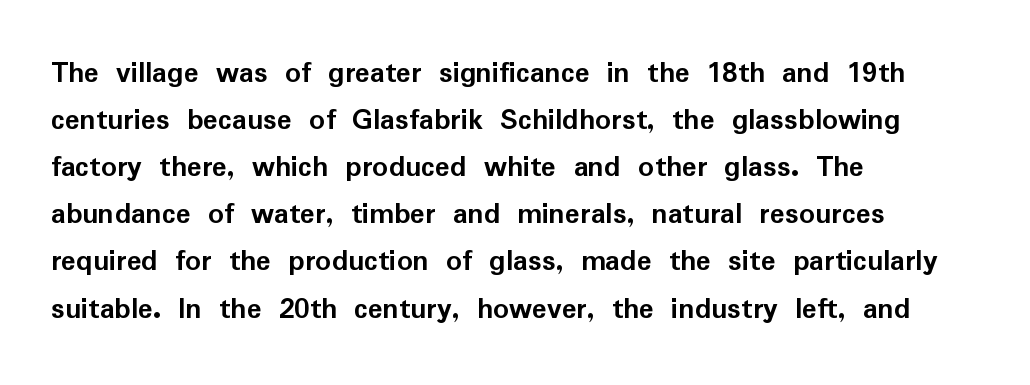
The image shows 31 px semibold sans-serif type, upright; set left-aligned, normal line spacing (1.52x), normal letter spacing, not underlined; low stroke contrast and a medium x-height.
